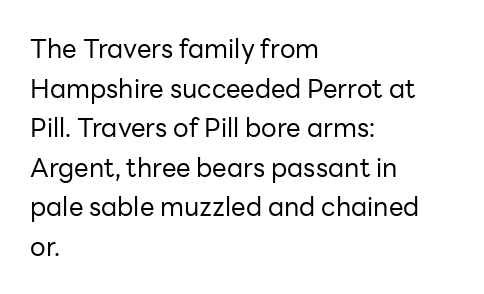
{"italic": "no", "bold": "no", "underline": "no", "align": "left", "line_spacing": "normal", "line_spacing_ratio": 1.52, "letter_spacing": "normal", "letter_spacing_em": 0.0, "glyph_px": 26}
